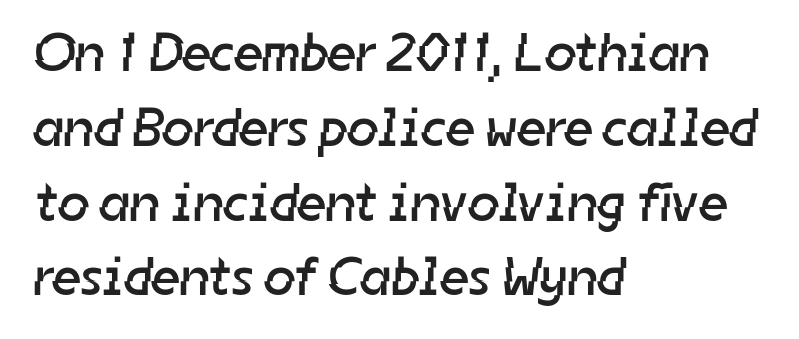
Varying glyph widths throughout — classic text-font behaviour. Weight class: somewhere from thin through regular. Honestly, there is no underline to notice here at all. Horizontal bands of white between lines are of average thickness. Grotesque or geometric, the face here clearly has no serifs. The rendering keeps characters at their native spacing.
